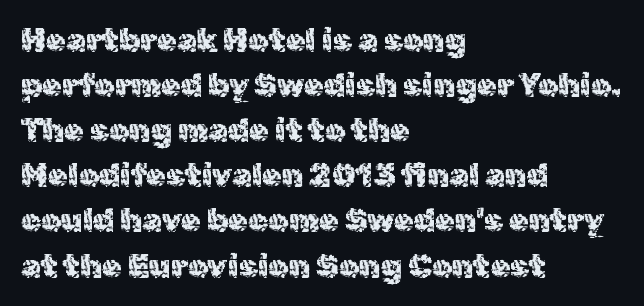
Whoever set this chose a conventional vertical rhythm. The type sits square on the baseline with zero lean. The tracking reads as untouched default to a designer's eye. The string is rendered with underlining switched off. Looks like regular typesetting: each glyph gets only the width it needs.
